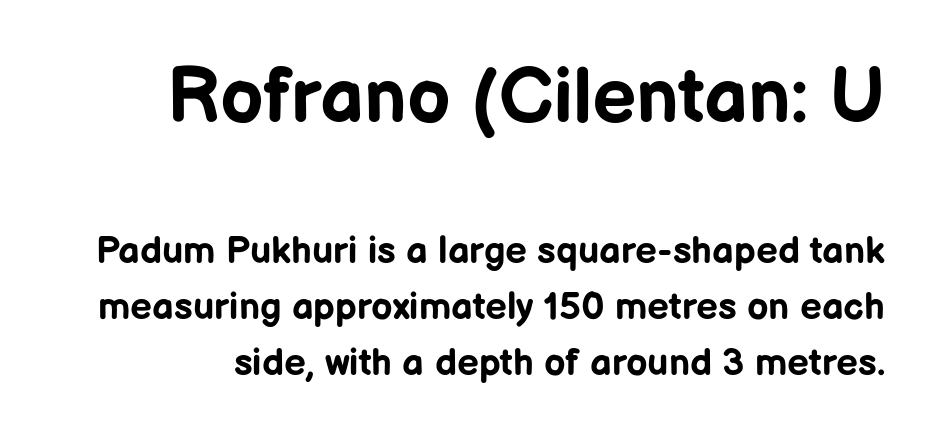
Q: Is the text bold? A: Yes.
Q: Is the text italic (slanted)? A: No, it is upright.
Q: Is the typeface a serif or a sans-serif typeface? A: Sans-serif.
Q: Is the text underlined? A: No.
Q: Is the spacing between letters normal or unusually wide? A: Normal.
Q: Is the spacing between lines tight, normal or loose? A: Normal.
Q: Which block of text is set in a larger size, the first (top) or the second (bottom)? A: The first (top) one.
Q: Width (condensed, normal, or wide)? A: Normal.
Q: Stroke contrast? A: Low.
Q: x-height? A: Medium.
Q: Monospaced? A: No.
